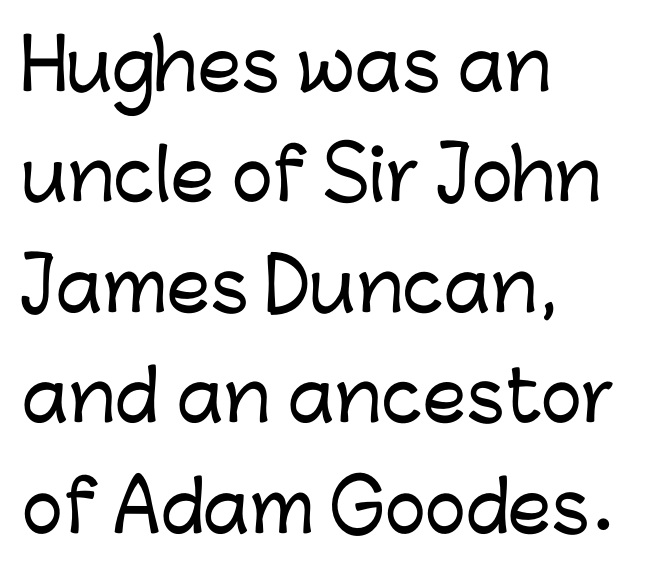
Quick note: interline space is typical. The passage is arranged the way most books set body copy — flush left. It's the straight-up-and-down kind of type. Words appear dense and cohesive because spacing is normal.
